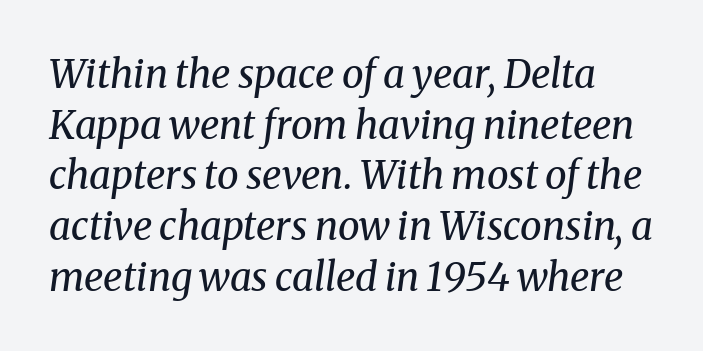
{"serif": "yes", "italic": "yes", "lean": "right", "slant_degrees": 8, "bold": "no", "weight": "regular", "width": "normal", "stroke_contrast": "medium", "x_height": "medium", "monospaced": "no", "underline": "no", "line_spacing": "normal", "line_spacing_ratio": 1.3, "letter_spacing": "normal", "letter_spacing_em": 0.0, "glyph_px": 39}
